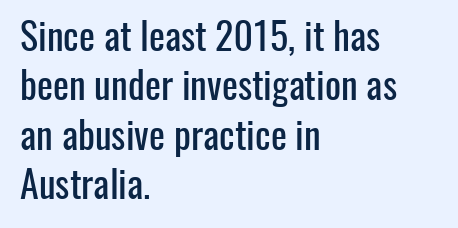
The letters stand upright; this is a roman face. This rendering uses left alignment, leaving the right contour irregular. Note the varied advance widths — an 'i' is clearly narrower than an 'm'. Decoration check: the copy has no underline.
